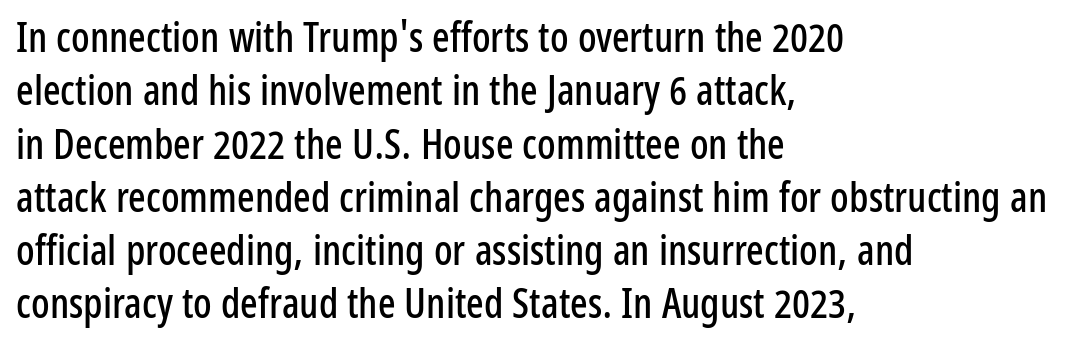
The image shows 41 px condensed sans-serif type, upright; set left-aligned, normal line spacing (1.3x), normal letter spacing, not underlined; low stroke contrast and a medium x-height.
